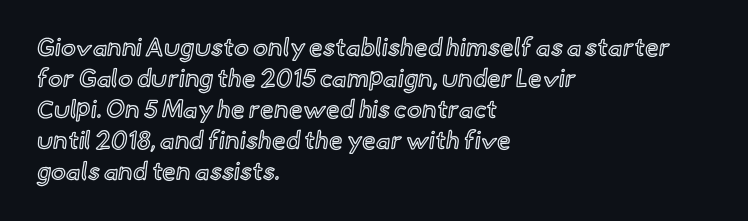
Q: Is the text italic (slanted)? A: Yes.
Q: Is the text underlined? A: No.
Q: How is the paragraph aligned? A: Left-aligned.
Q: Is the spacing between letters normal or unusually wide? A: Normal.
